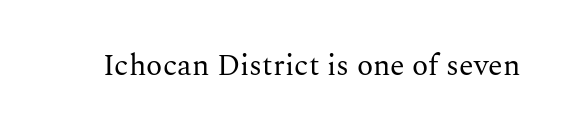
A bare baseline throughout the passage. These lines are composed in type with serifs. It's the straight-up-and-down kind of type. The letters advance in unequal steps, a hallmark of proportional type. Between one letter and the next there's only the usual sliver of space.
